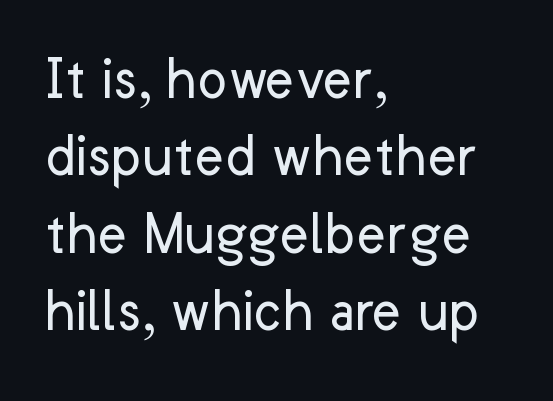
Q: Is the text bold? A: No.
Q: Is the text italic (slanted)? A: No, it is upright.
Q: Is the typeface a serif or a sans-serif typeface? A: Sans-serif.
Q: Is the text underlined? A: No.
Q: How is the paragraph aligned? A: Left-aligned.
Q: Is the spacing between letters normal or unusually wide? A: Normal.
Q: Width (condensed, normal, or wide)? A: Normal.
Q: Stroke contrast? A: Low.
Q: x-height? A: Medium.
Q: Monospaced? A: No.
